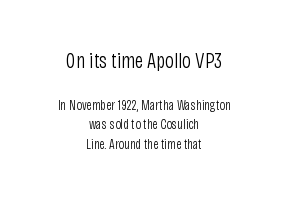
Rows of type keep a routine distance in the vertical direction. Counters stay open thanks to moderate or lighter strokes. Quick note: not italic, upright. Rule under the text: the space is simply empty. Here the first block reads like a headline and the second like body copy.
